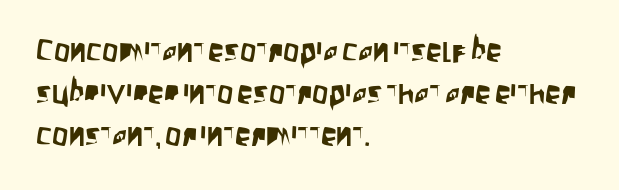
The image shows 32 px condensed sans-serif type, upright; set left-aligned, normal line spacing (1.32x), normal letter spacing, not underlined; low stroke contrast and a large x-height.
